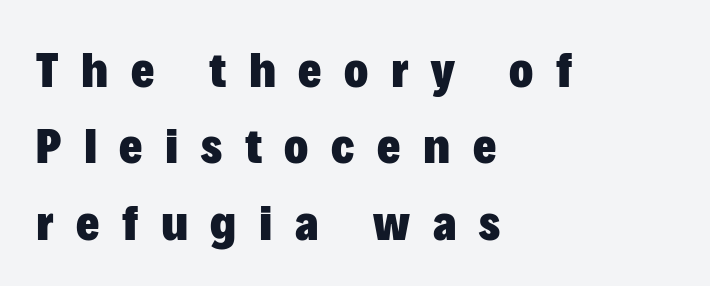
{"serif": "no", "italic": "no", "bold": "yes", "weight": "heavy", "width": "normal", "stroke_contrast": "low", "x_height": "medium", "monospaced": "no", "underline": "no", "align": "left", "line_spacing": "normal", "line_spacing_ratio": 1.53, "letter_spacing": "wide", "letter_spacing_em": 0.45, "glyph_px": 50}
